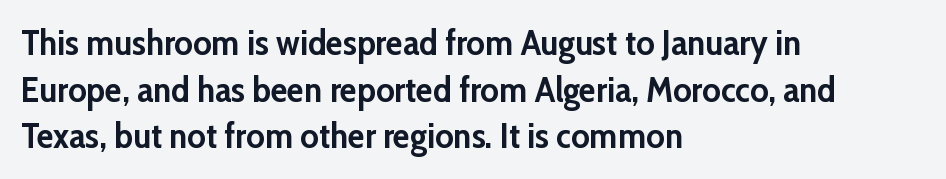
{"serif": "no", "italic": "no", "bold": "yes", "weight": "semibold", "width": "normal", "stroke_contrast": "low", "x_height": "medium", "monospaced": "no", "underline": "no", "align": "left", "line_spacing": "normal", "line_spacing_ratio": 1.33, "letter_spacing": "normal", "letter_spacing_em": 0.0, "glyph_px": 35}
